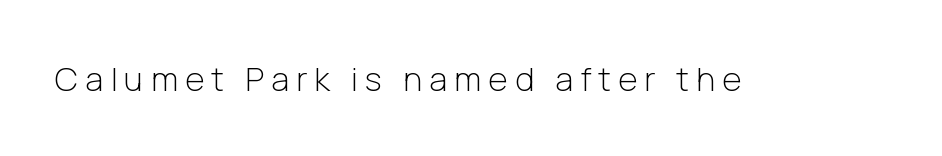
Each letter keeps its own natural width here, so spacing adapts to shape. Is the stroke heavy? The answer is a plain regular-or-lighter. Plain, unruled lines of type. Each word looks stretched out because of the extra space between its letters.
